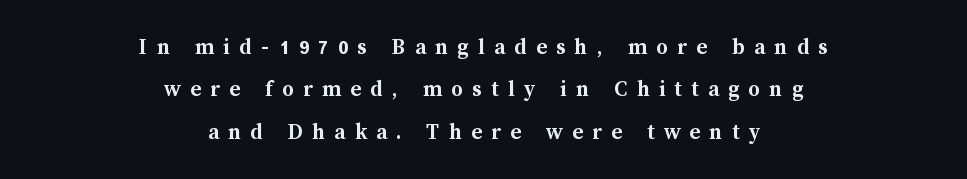
{"italic": "no", "bold": "yes", "underline": "no", "align": "center", "line_spacing_ratio": 1.84, "letter_spacing": "wide", "letter_spacing_em": 0.4, "glyph_px": 23}
